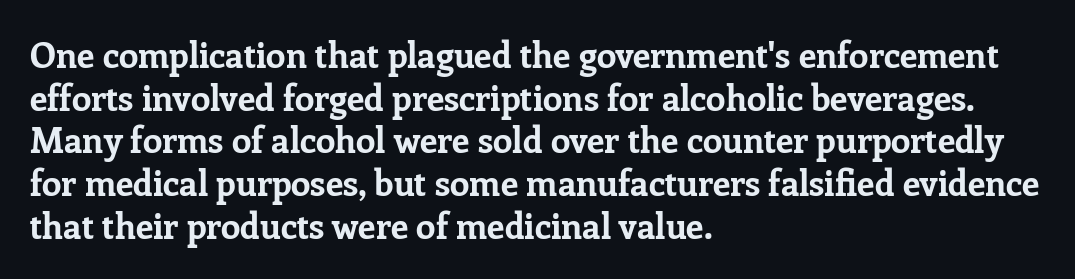
Q: Is the text bold? A: Yes.
Q: Is the text italic (slanted)? A: No, it is upright.
Q: Is the typeface a serif or a sans-serif typeface? A: Serif.
Q: Is the text underlined? A: No.
Q: How is the paragraph aligned? A: Left-aligned.
Q: Is the spacing between letters normal or unusually wide? A: Normal.
Q: Width (condensed, normal, or wide)? A: Normal.
Q: Stroke contrast? A: Low.
Q: x-height? A: Medium.
Q: Monospaced? A: No.
